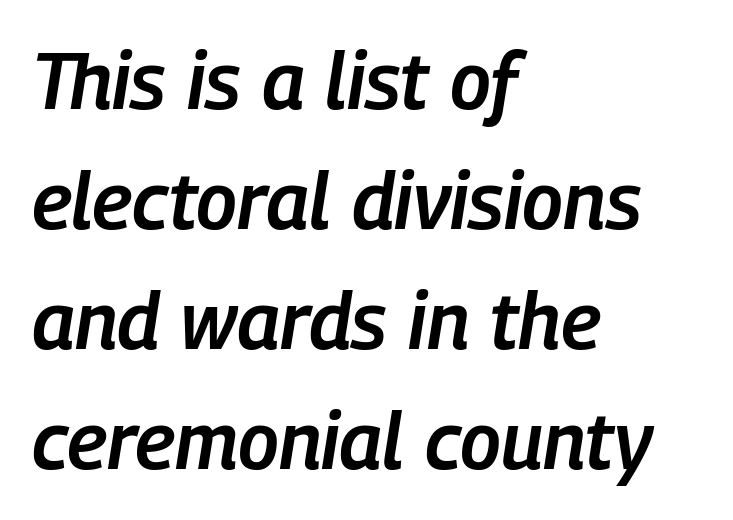
The image shows 79 px semibold, condensed type, italic (leaning right); set left-aligned, normal line spacing (1.52x), normal letter spacing, not underlined; low stroke contrast and a medium x-height.
